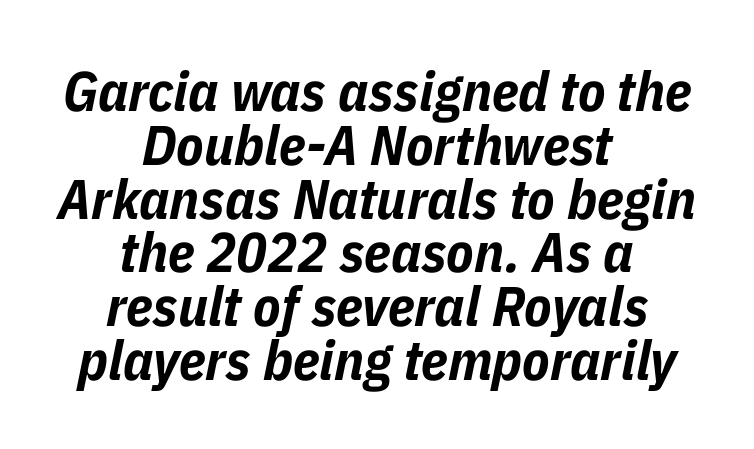
The image shows 56 px bold, condensed type, italic (leaning right); set centered, tight line spacing (0.96x), normal letter spacing, not underlined; low stroke contrast and a medium x-height.
